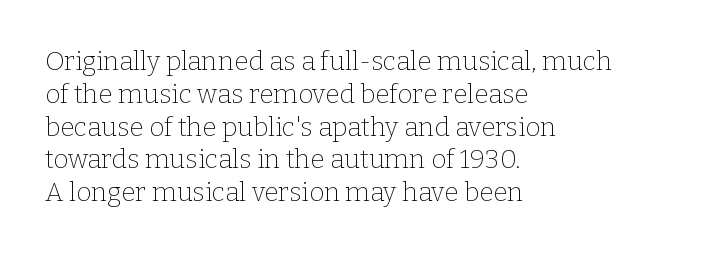
Check the space under the baseline: it is left empty. Posture: upright roman. Is the type heavy? It reads as light-to-regular instead. One-word summary of the alignment: left. The line-height multiplier appears to be the usual default.
